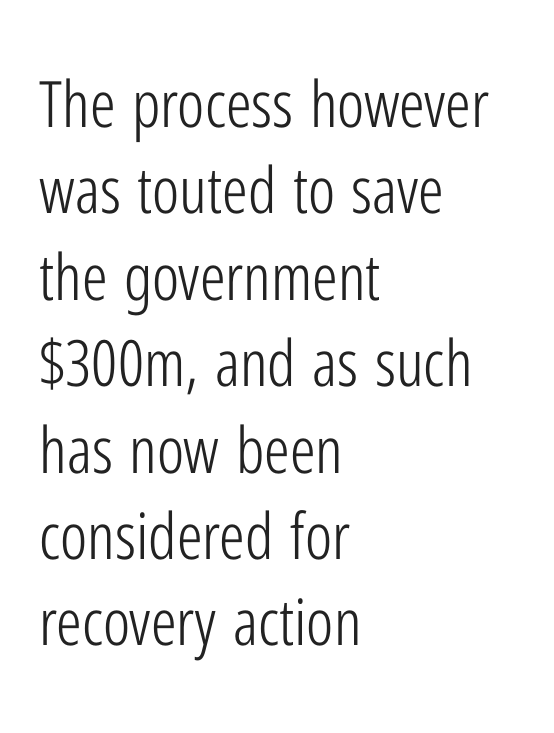
Q: Is the text bold? A: No.
Q: Is the text italic (slanted)? A: No, it is upright.
Q: Is the typeface a serif or a sans-serif typeface? A: Sans-serif.
Q: Is the text underlined? A: No.
Q: How is the paragraph aligned? A: Left-aligned.
Q: Is the spacing between letters normal or unusually wide? A: Normal.
Q: Is the spacing between lines tight, normal or loose? A: Normal.
Q: Width (condensed, normal, or wide)? A: Condensed.
Q: Stroke contrast? A: Low.
Q: x-height? A: Medium.
Q: Monospaced? A: No.
